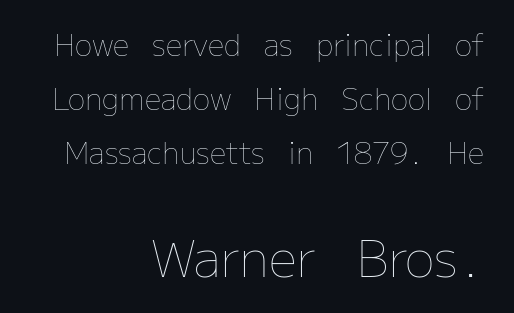
{"italic": "no", "bold": "no", "weight": "thin", "width": "normal", "stroke_contrast": "low", "x_height": "medium", "monospaced": "no", "underline": "no", "align": "right", "line_spacing_ratio": 1.87, "letter_spacing": "normal", "letter_spacing_em": 0.0, "larger_block": "second", "size_ratio": 1.72, "glyph_px": 50}
